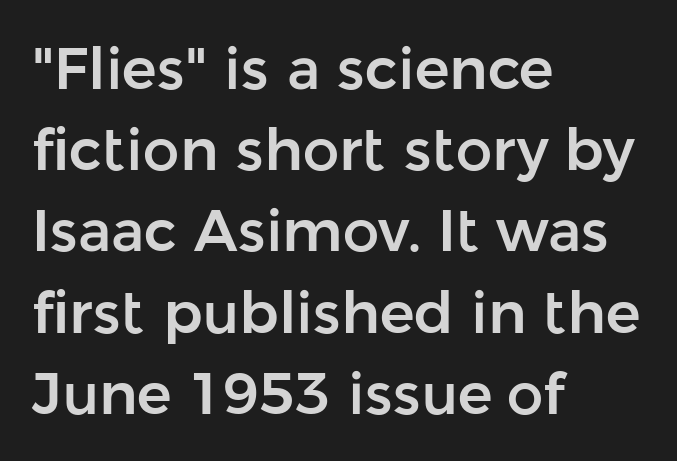
The image shows 58 px sans-serif type, upright; set left-aligned, normal line spacing (1.4x), normal letter spacing, not underlined; low stroke contrast and a medium x-height.
